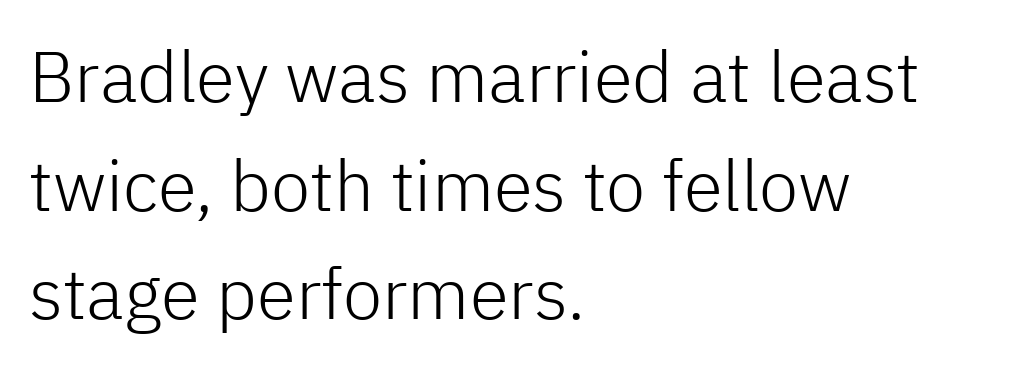
Q: Is the text bold? A: No.
Q: Is the text italic (slanted)? A: No, it is upright.
Q: Is the typeface a serif or a sans-serif typeface? A: Sans-serif.
Q: Is the text underlined? A: No.
Q: How is the paragraph aligned? A: Left-aligned.
Q: Is the spacing between letters normal or unusually wide? A: Normal.
Q: Is the spacing between lines tight, normal or loose? A: Normal.
Q: Width (condensed, normal, or wide)? A: Normal.
Q: Stroke contrast? A: Low.
Q: x-height? A: Medium.
Q: Monospaced? A: No.
